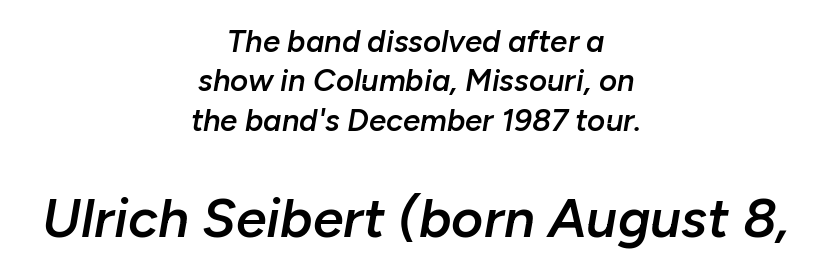
The composition opens small and finishes big. The horizontal fit of the characters is conventional and even. Check under the words: just untouched page. This sample keeps an unexceptional amount of space between lines.
